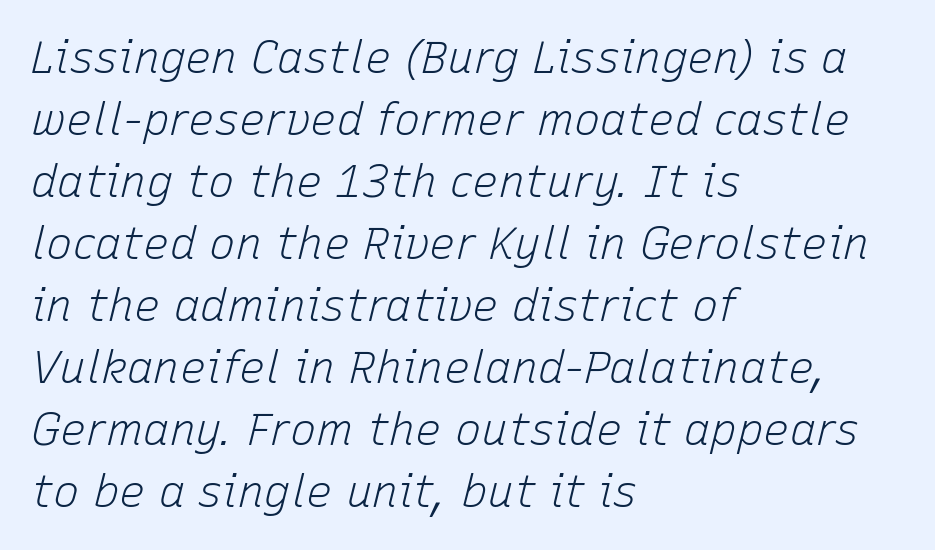
{"italic": "yes", "lean": "right", "slant_degrees": 15, "bold": "no", "weight": "light", "width": "normal", "stroke_contrast": "low", "x_height": "medium", "monospaced": "no", "underline": "no", "align": "left", "line_spacing": "normal", "line_spacing_ratio": 1.41, "letter_spacing": "normal", "letter_spacing_em": 0.0, "glyph_px": 44}
